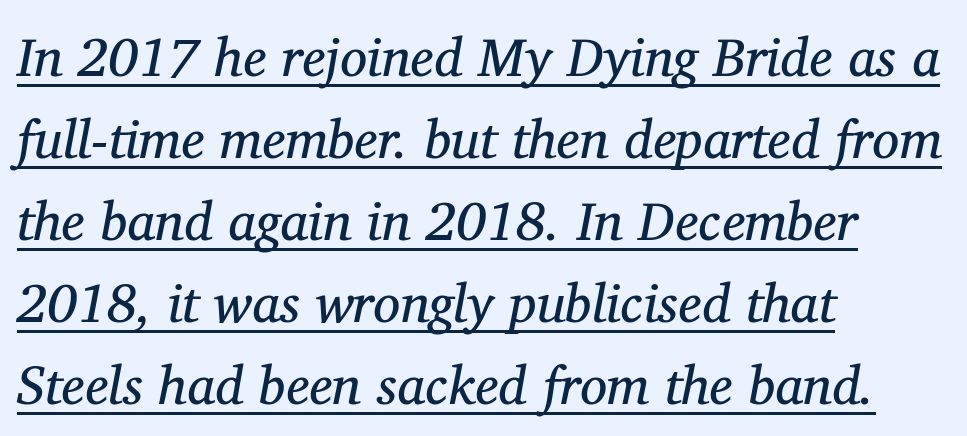
These lines are rendered in a variable-pitch font. Normally led — the rows are evenly, conventionally spaced. These lines are set flush left with a ragged right edge. Check the space under the baseline: a stroke is drawn there.
